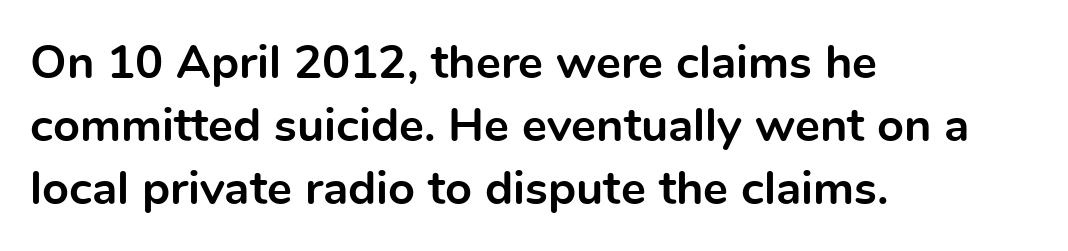
Q: Is the text bold? A: Yes.
Q: Is the text italic (slanted)? A: No, it is upright.
Q: Is the typeface a serif or a sans-serif typeface? A: Sans-serif.
Q: Is the text underlined? A: No.
Q: How is the paragraph aligned? A: Left-aligned.
Q: Is the spacing between letters normal or unusually wide? A: Normal.
Q: Is the spacing between lines tight, normal or loose? A: Normal.
Q: Width (condensed, normal, or wide)? A: Normal.
Q: x-height? A: Medium.
Q: Monospaced? A: No.
